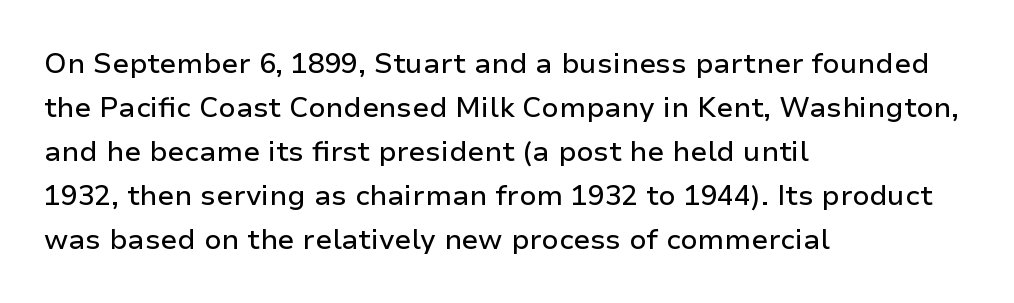
Q: Is the text italic (slanted)? A: No, it is upright.
Q: Is the typeface a serif or a sans-serif typeface? A: Sans-serif.
Q: Is the text underlined? A: No.
Q: How is the paragraph aligned? A: Left-aligned.
Q: Is the spacing between letters normal or unusually wide? A: Normal.
Q: Is the spacing between lines tight, normal or loose? A: Normal.
Q: Width (condensed, normal, or wide)? A: Normal.
Q: Stroke contrast? A: Low.
Q: x-height? A: Medium.
Q: Monospaced? A: No.
